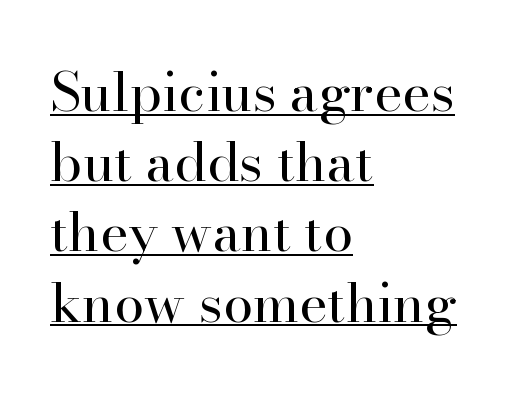
{"serif": "yes", "italic": "no", "bold": "no", "weight": "regular", "width": "normal", "stroke_contrast": "high", "x_height": "small", "monospaced": "no", "underline": "yes", "align": "left", "line_spacing": "normal", "line_spacing_ratio": 1.3, "letter_spacing": "normal", "letter_spacing_em": 0.0, "glyph_px": 54}
